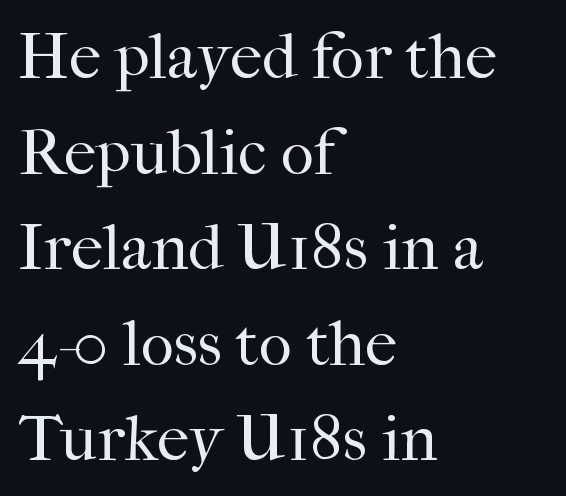
The image shows 65 px regular-weight serif type, upright; set left-aligned, normal line spacing (1.47x), normal letter spacing, not underlined; high stroke contrast and a medium x-height.
